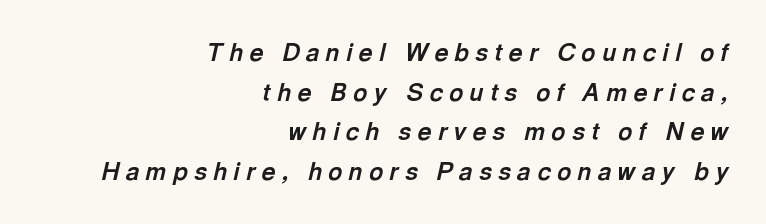
{"italic": "yes", "lean": "right", "slant_degrees": 13, "bold": "yes", "underline": "no", "align": "right", "line_spacing": "normal", "line_spacing_ratio": 1.65, "letter_spacing": "wide", "letter_spacing_em": 0.27, "glyph_px": 24}
